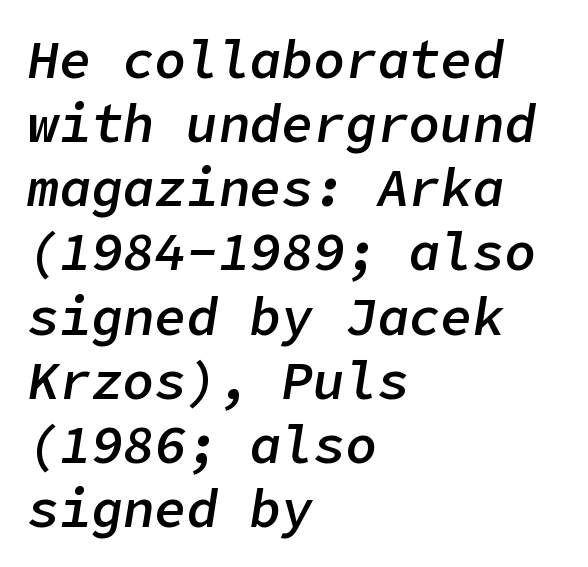
Line beginnings align vertically; line endings do not. Decoration check: the copy has no underline. Italic: yes, the glyphs are oblique. Students, this is semibold: more ink than regular, less than bold. No extra tracking has been applied to these lines.
